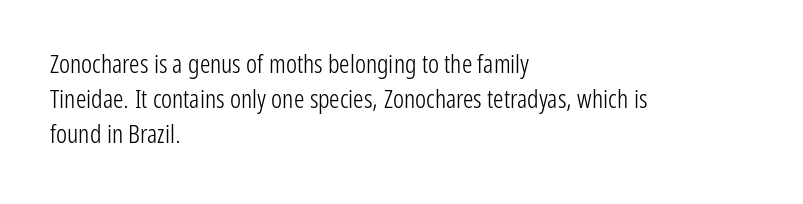
The image shows 26 px text type, upright; set left-aligned, normal line spacing (1.35x), normal letter spacing, not underlined.
